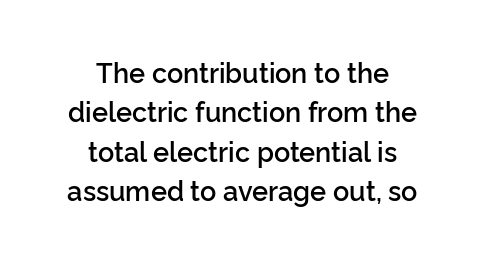
{"italic": "no", "bold": "semi", "underline": "no", "align": "center", "line_spacing": "normal", "line_spacing_ratio": 1.46, "letter_spacing": "normal", "letter_spacing_em": 0.0, "glyph_px": 27}
